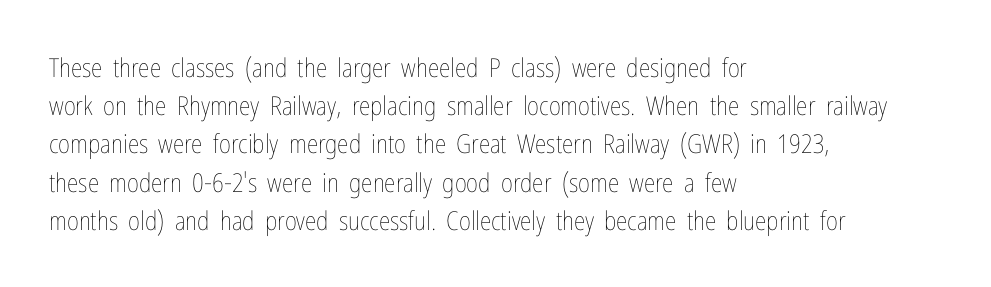
Q: Is the text bold? A: No.
Q: Is the text italic (slanted)? A: No, it is upright.
Q: Is the text underlined? A: No.
Q: How is the paragraph aligned? A: Left-aligned.
Q: Is the spacing between letters normal or unusually wide? A: Normal.
Q: Is the spacing between lines tight, normal or loose? A: Normal.
